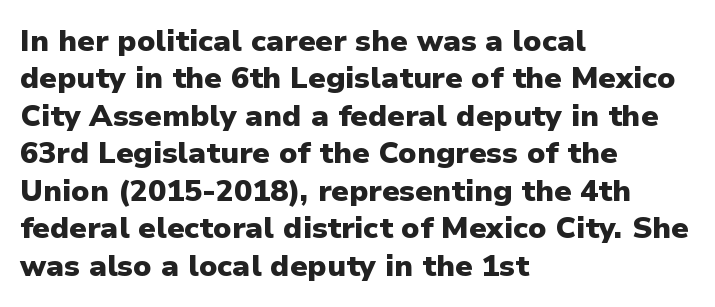
Q: Is the text bold? A: Yes.
Q: Is the text italic (slanted)? A: No, it is upright.
Q: Is the typeface a serif or a sans-serif typeface? A: Sans-serif.
Q: Is the text underlined? A: No.
Q: How is the paragraph aligned? A: Left-aligned.
Q: Is the spacing between letters normal or unusually wide? A: Normal.
Q: Is the spacing between lines tight, normal or loose? A: Normal.
Q: Width (condensed, normal, or wide)? A: Normal.
Q: Stroke contrast? A: Low.
Q: x-height? A: Medium.
Q: Monospaced? A: No.
